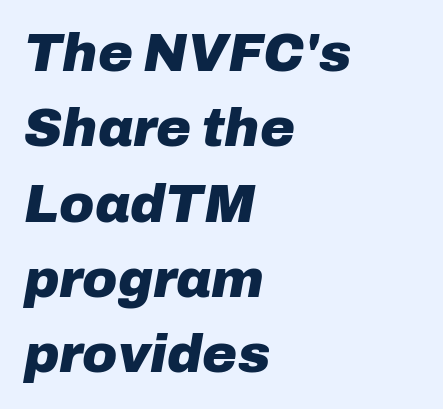
{"italic": "yes", "lean": "right", "slant_degrees": 10, "bold": "yes", "weight": "heavy", "width": "normal", "stroke_contrast": "low", "x_height": "medium", "monospaced": "no", "underline": "no", "align": "left", "line_spacing": "normal", "line_spacing_ratio": 1.42, "letter_spacing": "normal", "letter_spacing_em": 0.0, "glyph_px": 53}
